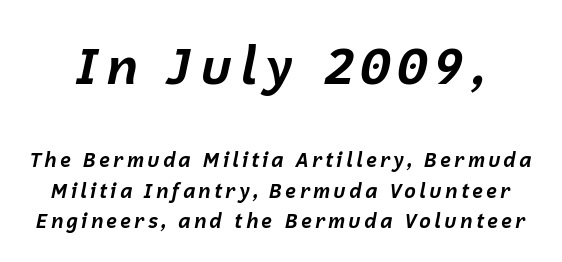
Q: Is the text bold? A: Yes.
Q: Is the text italic (slanted)? A: Yes, it leans right by about 12 degrees.
Q: Is the text underlined? A: No.
Q: Is the spacing between lines tight, normal or loose? A: Normal.
Q: Which block of text is set in a larger size, the first (top) or the second (bottom)? A: The first (top) one.
Q: Width (condensed, normal, or wide)? A: Normal.
Q: Stroke contrast? A: Low.
Q: x-height? A: Medium.
Q: Monospaced? A: No.
